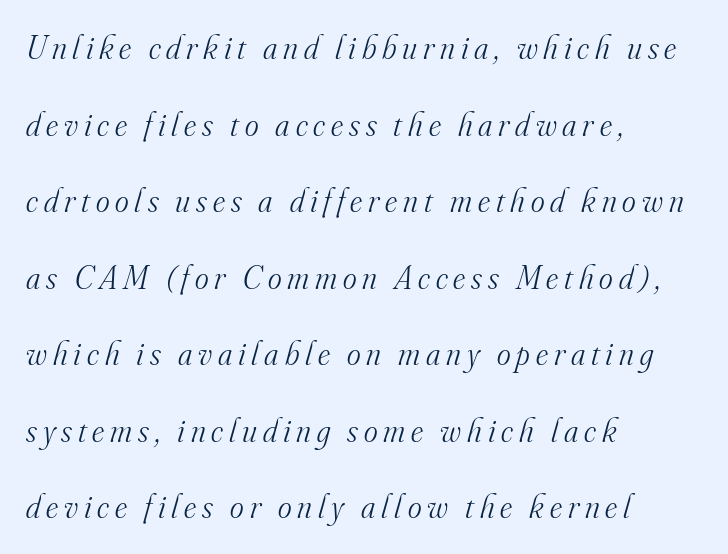
{"serif": "yes", "italic": "yes", "lean": "right", "slant_degrees": 16, "bold": "no", "weight": "light", "width": "normal", "stroke_contrast": "medium", "x_height": "small", "monospaced": "no", "underline": "no", "align": "left", "line_spacing": "loose", "line_spacing_ratio": 2.32, "glyph_px": 33}
